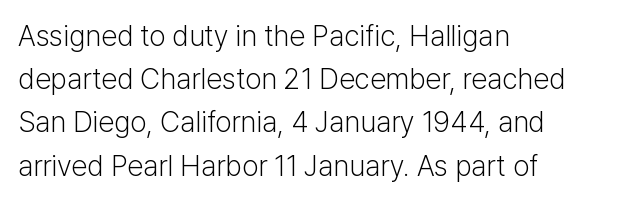
Q: Is the text bold? A: No.
Q: Is the text italic (slanted)? A: No, it is upright.
Q: Is the typeface a serif or a sans-serif typeface? A: Sans-serif.
Q: Is the text underlined? A: No.
Q: How is the paragraph aligned? A: Left-aligned.
Q: Is the spacing between letters normal or unusually wide? A: Normal.
Q: Is the spacing between lines tight, normal or loose? A: Normal.
Q: Width (condensed, normal, or wide)? A: Normal.
Q: Stroke contrast? A: Low.
Q: x-height? A: Medium.
Q: Monospaced? A: No.
